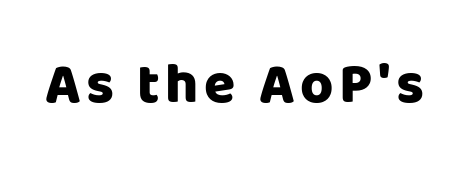
The image shows 57 px heavy sans-serif type, upright; set not underlined; low stroke contrast and a large x-height.
